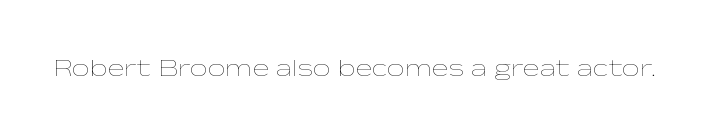
{"italic": "no", "bold": "no", "underline": "no", "letter_spacing": "normal", "letter_spacing_em": 0.0, "glyph_px": 25}
